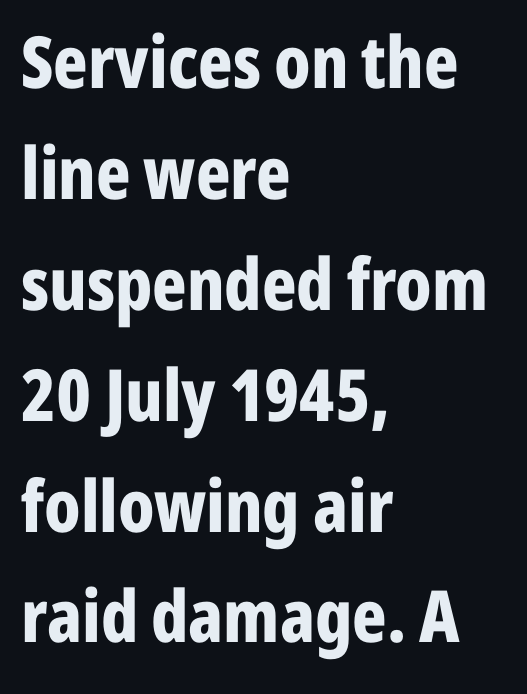
Q: Is the text bold? A: Yes.
Q: Is the text italic (slanted)? A: No, it is upright.
Q: Is the typeface a serif or a sans-serif typeface? A: Sans-serif.
Q: Is the text underlined? A: No.
Q: How is the paragraph aligned? A: Left-aligned.
Q: Is the spacing between letters normal or unusually wide? A: Normal.
Q: Is the spacing between lines tight, normal or loose? A: Normal.
Q: Width (condensed, normal, or wide)? A: Condensed.
Q: Stroke contrast? A: Low.
Q: x-height? A: Medium.
Q: Monospaced? A: No.
